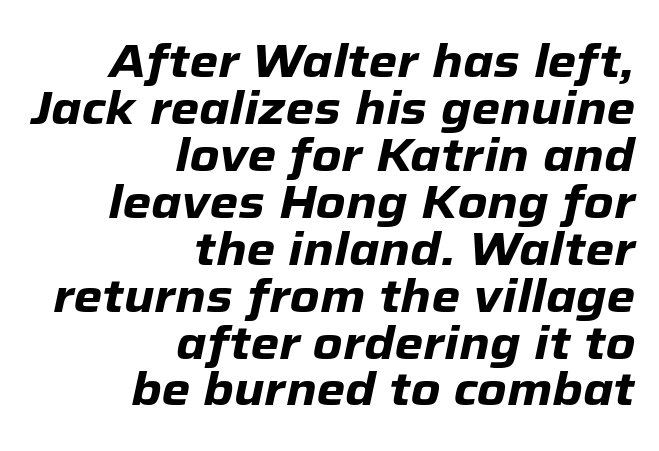
The image shows 46 px heavy type, italic (leaning right); set right-aligned, tight line spacing (1.02x), normal letter spacing, not underlined; low stroke contrast and a medium x-height.
